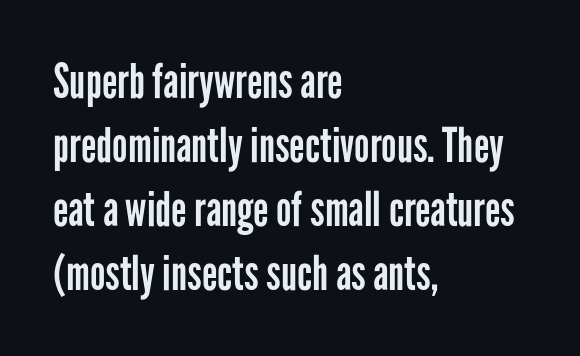
The image shows 48 px regular-weight, condensed sans-serif type, upright; set left-aligned, normal line spacing (1.33x), normal letter spacing, not underlined; low stroke contrast and a medium x-height.
